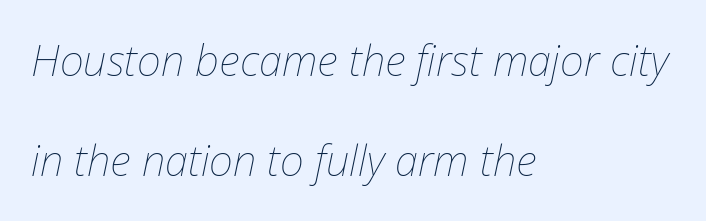
Q: Is the text bold? A: No.
Q: Is the text italic (slanted)? A: Yes, it leans right by about 12 degrees.
Q: Is the text underlined? A: No.
Q: How is the paragraph aligned? A: Left-aligned.
Q: Is the spacing between letters normal or unusually wide? A: Normal.
Q: Is the spacing between lines tight, normal or loose? A: Loose.
Q: Width (condensed, normal, or wide)? A: Normal.
Q: Stroke contrast? A: Low.
Q: x-height? A: Medium.
Q: Monospaced? A: No.
